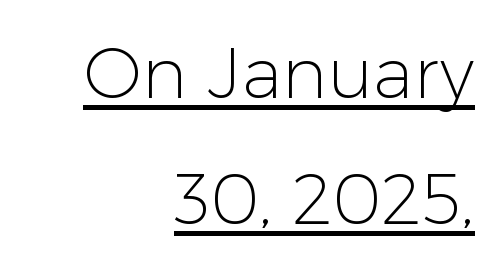
Q: Is the text bold? A: No.
Q: Is the text italic (slanted)? A: No, it is upright.
Q: Is the typeface a serif or a sans-serif typeface? A: Sans-serif.
Q: Is the text underlined? A: Yes.
Q: How is the paragraph aligned? A: Right-aligned.
Q: Is the spacing between letters normal or unusually wide? A: Normal.
Q: Width (condensed, normal, or wide)? A: Normal.
Q: Stroke contrast? A: Low.
Q: x-height? A: Medium.
Q: Monospaced? A: No.
